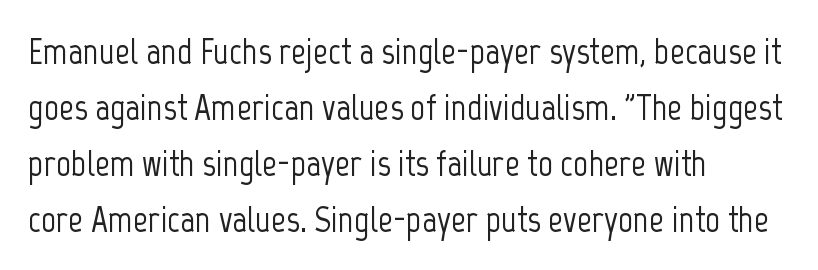
Q: Is the text italic (slanted)? A: No, it is upright.
Q: Is the typeface a serif or a sans-serif typeface? A: Sans-serif.
Q: Is the text underlined? A: No.
Q: How is the paragraph aligned? A: Left-aligned.
Q: Is the spacing between letters normal or unusually wide? A: Normal.
Q: Is the spacing between lines tight, normal or loose? A: Normal.
Q: Width (condensed, normal, or wide)? A: Condensed.
Q: Stroke contrast? A: Low.
Q: x-height? A: Medium.
Q: Monospaced? A: No.
